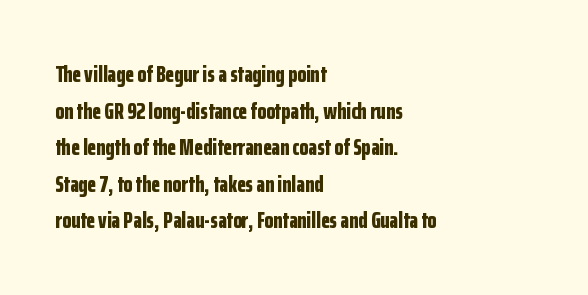
Q: Is the text bold? A: Yes.
Q: Is the text italic (slanted)? A: No, it is upright.
Q: Is the text underlined? A: No.
Q: How is the paragraph aligned? A: Left-aligned.
Q: Is the spacing between letters normal or unusually wide? A: Normal.
Q: Is the spacing between lines tight, normal or loose? A: Normal.
